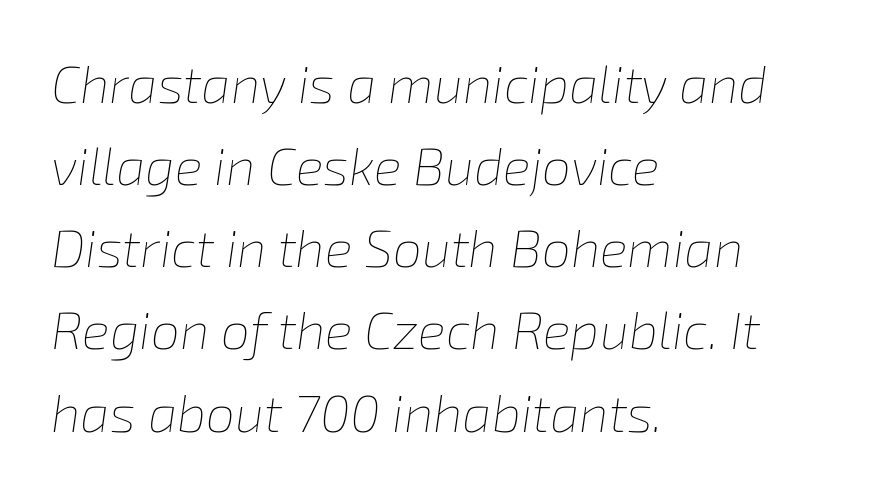
The image shows 52 px thin type, italic (leaning right); set left-aligned, normal line spacing (1.58x), normal letter spacing, not underlined; low stroke contrast and a medium x-height.
